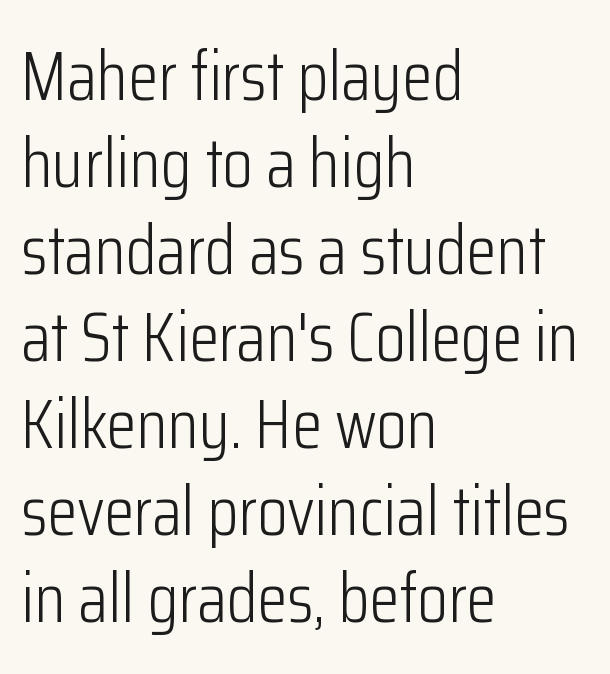
{"serif": "no", "italic": "no", "bold": "no", "weight": "light", "width": "condensed", "stroke_contrast": "low", "x_height": "medium", "monospaced": "no", "underline": "no", "align": "left", "line_spacing": "normal", "line_spacing_ratio": 1.26, "letter_spacing": "normal", "letter_spacing_em": 0.0, "glyph_px": 69}
